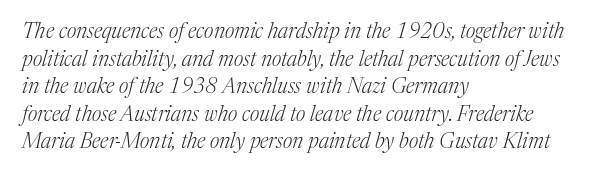
The image shows 21 px text type, italic (leaning right); set left-aligned, normal line spacing (1.31x), normal letter spacing, not underlined.
